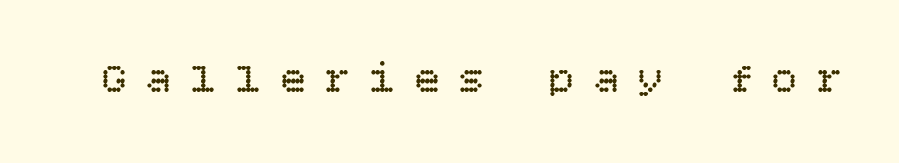
Q: Is the text bold? A: No.
Q: Is the text italic (slanted)? A: No, it is upright.
Q: Is the text underlined? A: No.
Q: Is the spacing between letters normal or unusually wide? A: Unusually wide.
Q: Width (condensed, normal, or wide)? A: Normal.
Q: Stroke contrast? A: Low.
Q: x-height? A: Large.
